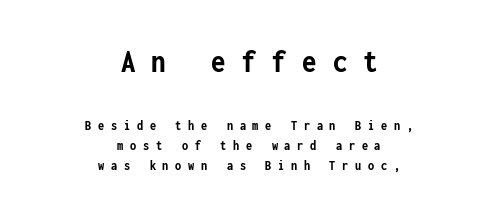
The image shows 33 px semibold, condensed sans-serif type, upright, monospaced; set centered, normal line spacing (1.43x), unusually wide letter spacing (+0.48 em), not underlined; the first (top) block is 2.36x larger; low stroke contrast and a medium x-height.
